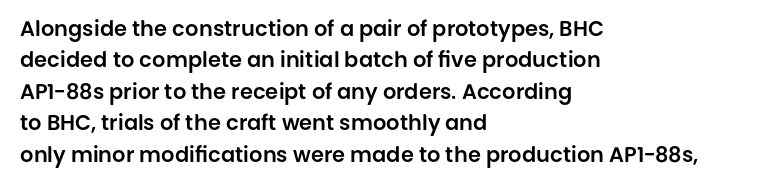
Unmarked baselines from the first word to the last. Every character sits straight up, as roman type does. The lines in this sample share a left origin and differ only in where they stop. Summary of vertical rhythm: regular, with standard interline spacing. Inter-character spacing is left at the font's built-in metrics.
